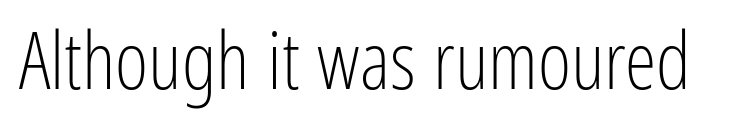
{"serif": "no", "italic": "no", "bold": "no", "weight": "light", "width": "condensed", "stroke_contrast": "low", "x_height": "medium", "monospaced": "no", "underline": "no", "letter_spacing": "normal", "letter_spacing_em": 0.0, "glyph_px": 80}
